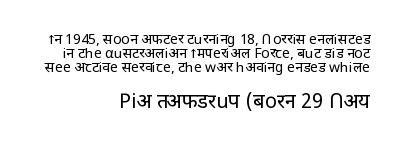
The font is comparable to plain body text, perhaps lighter. Leading is clearly below the norm, producing a dense column. Underline: absent. The line texture is even and compact thanks to regular tracking. Horizontal alignment here is rightward, an uncommon choice for prose. This is roman type, the default non-slanted kind.
